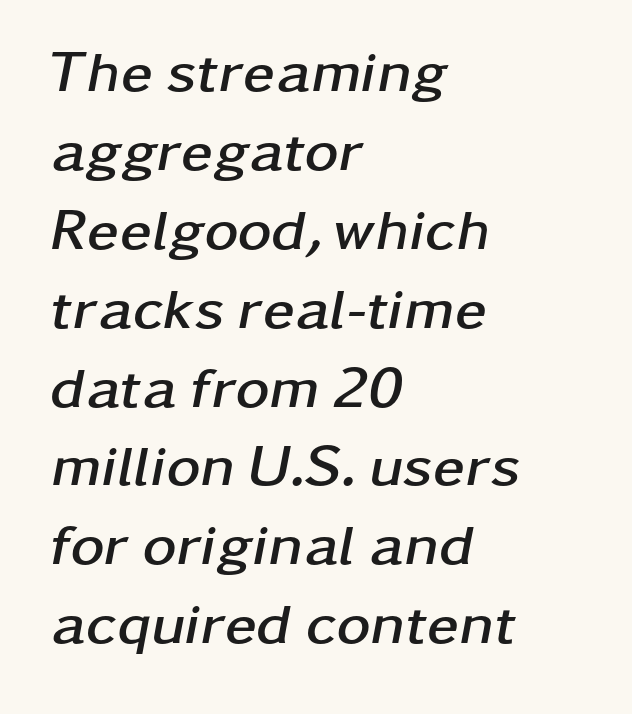
How are the letters spaced? Ordinarily, with no added tracking. The passage shown stacks its lines at a standard gap. One-word summary of the alignment: left. Plain, unruled lines of type. Designer's note — italics engaged. Spacing verdict: proportional, widths tailored to each character.
